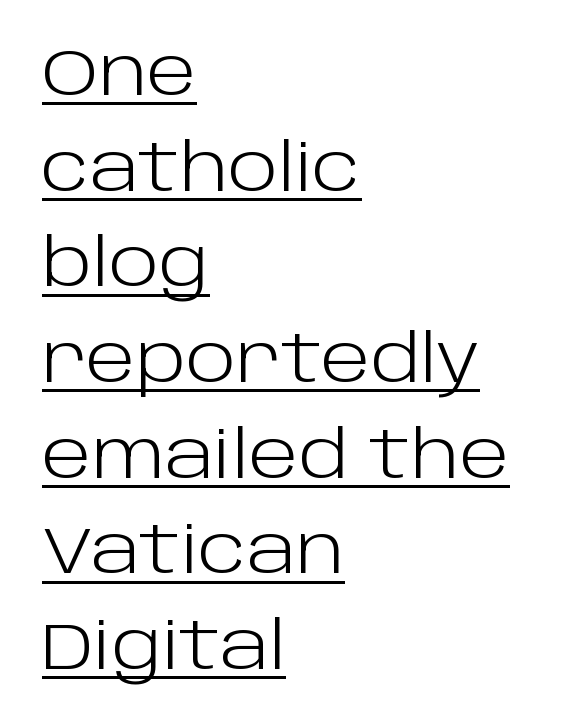
{"serif": "no", "italic": "no", "bold": "no", "weight": "light", "width": "normal", "stroke_contrast": "low", "x_height": "large", "monospaced": "no", "underline": "yes", "align": "left", "line_spacing": "normal", "line_spacing_ratio": 1.45, "letter_spacing": "normal", "letter_spacing_em": 0.0, "glyph_px": 66}
